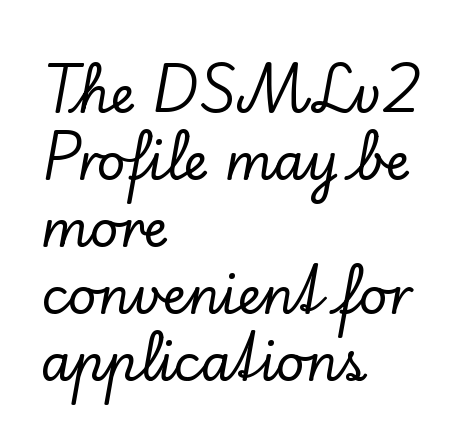
The image shows 50 px serif type; set left-aligned, normal line spacing (1.34x), normal letter spacing, not underlined; low stroke contrast and a small x-height.
